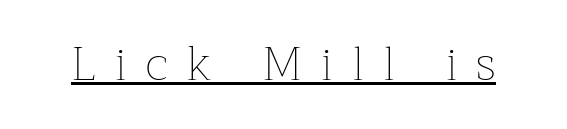
{"italic": "no", "bold": "no", "weight": "thin", "width": "normal", "stroke_contrast": "low", "x_height": "medium", "monospaced": "no", "underline": "yes", "letter_spacing": "wide", "letter_spacing_em": 0.4, "glyph_px": 47}
